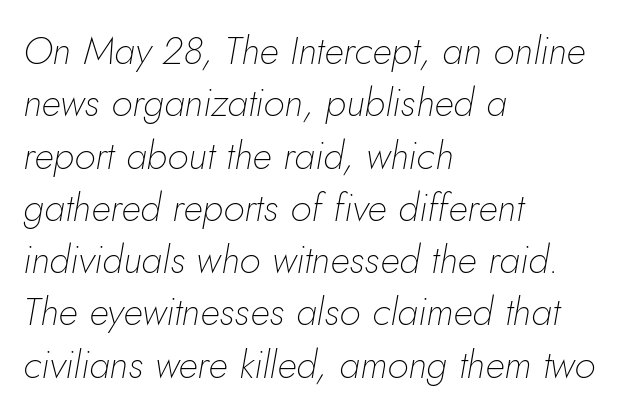
The image shows 39 px thin type, italic (leaning right); set left-aligned, normal line spacing (1.34x), normal letter spacing, not underlined; low stroke contrast and a small x-height.
